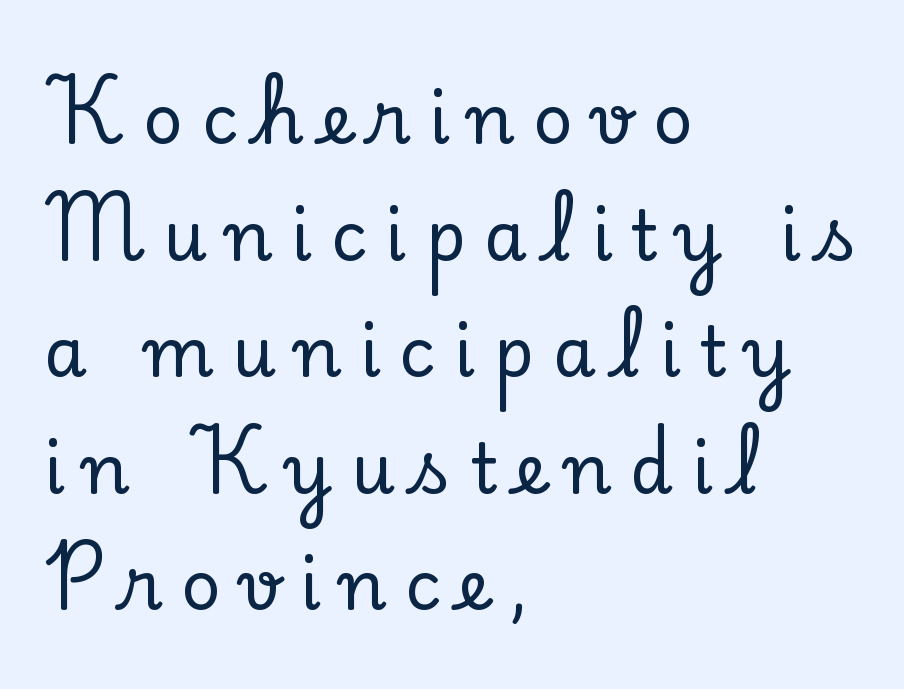
Q: Is the text italic (slanted)? A: No, it is upright.
Q: Is the typeface a serif or a sans-serif typeface? A: Serif.
Q: Is the text underlined? A: No.
Q: How is the paragraph aligned? A: Left-aligned.
Q: Is the spacing between letters normal or unusually wide? A: Unusually wide.
Q: Is the spacing between lines tight, normal or loose? A: Normal.
Q: Width (condensed, normal, or wide)? A: Normal.
Q: Stroke contrast? A: Low.
Q: x-height? A: Small.
Q: Monospaced? A: No.
